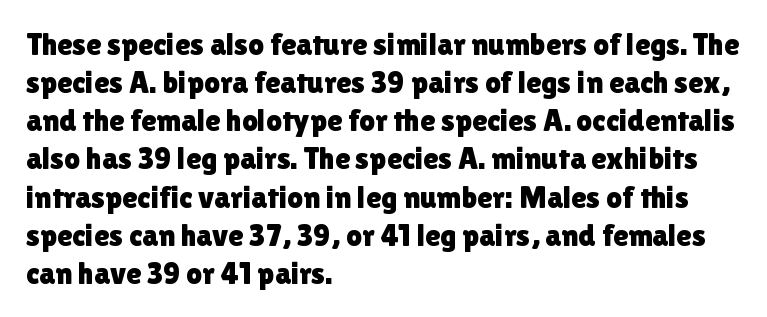
Q: Is the text italic (slanted)? A: No, it is upright.
Q: Is the typeface a serif or a sans-serif typeface? A: Sans-serif.
Q: Is the text underlined? A: No.
Q: How is the paragraph aligned? A: Left-aligned.
Q: Is the spacing between letters normal or unusually wide? A: Normal.
Q: Width (condensed, normal, or wide)? A: Normal.
Q: x-height? A: Medium.
Q: Monospaced? A: No.
